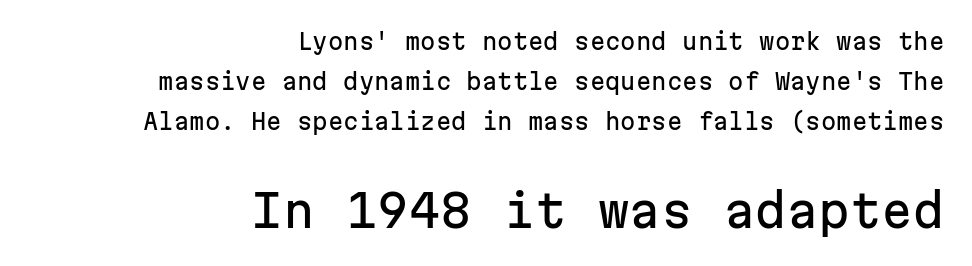
{"serif": "no", "italic": "no", "width": "normal", "stroke_contrast": "low", "x_height": "medium", "monospaced": "yes", "underline": "no", "align": "right", "line_spacing_ratio": 1.81, "letter_spacing": "normal", "letter_spacing_em": 0.0, "larger_block": "second", "size_ratio": 2.05, "glyph_px": 45}
